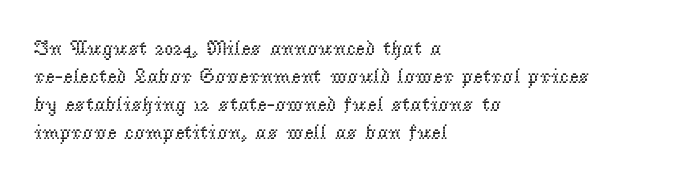
Q: Is the text bold? A: No.
Q: Is the text italic (slanted)? A: No, it is upright.
Q: Is the text underlined? A: No.
Q: How is the paragraph aligned? A: Left-aligned.
Q: Is the spacing between letters normal or unusually wide? A: Normal.
Q: Is the spacing between lines tight, normal or loose? A: Normal.
